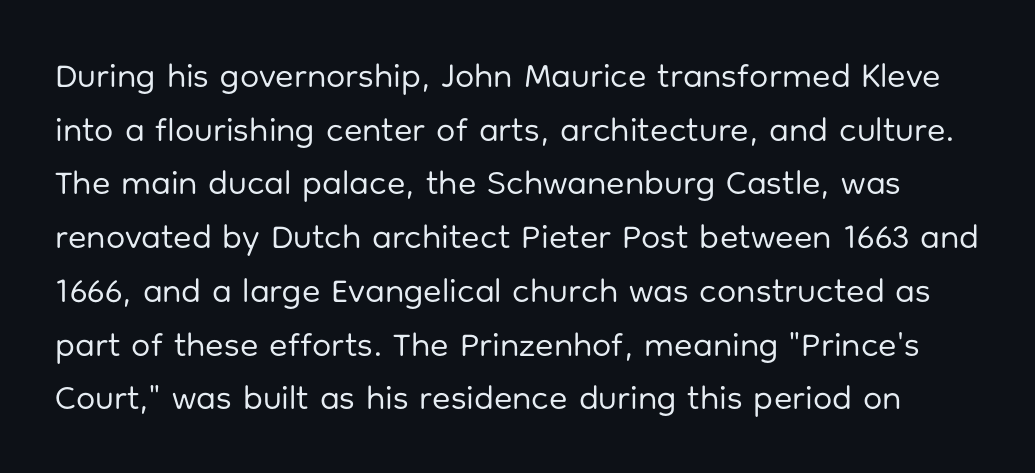
Q: Is the text bold? A: No.
Q: Is the text italic (slanted)? A: No, it is upright.
Q: Is the typeface a serif or a sans-serif typeface? A: Sans-serif.
Q: Is the text underlined? A: No.
Q: Is the spacing between letters normal or unusually wide? A: Normal.
Q: Is the spacing between lines tight, normal or loose? A: Normal.
Q: Width (condensed, normal, or wide)? A: Normal.
Q: Stroke contrast? A: Low.
Q: x-height? A: Medium.
Q: Monospaced? A: No.
